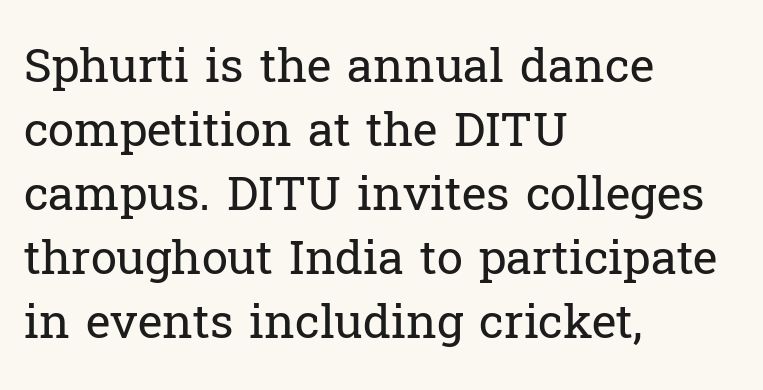
{"serif": "yes", "italic": "no", "bold": "no", "weight": "regular", "width": "normal", "stroke_contrast": "low", "x_height": "medium", "monospaced": "no", "underline": "no", "align": "left", "line_spacing": "normal", "line_spacing_ratio": 1.36, "letter_spacing": "normal", "letter_spacing_em": 0.0, "glyph_px": 47}
